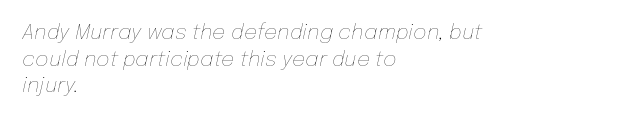
{"italic": "yes", "lean": "right", "slant_degrees": 12, "bold": "no", "underline": "no", "align": "left", "line_spacing": "normal", "line_spacing_ratio": 1.27, "letter_spacing": "normal", "letter_spacing_em": 0.0, "glyph_px": 21}
